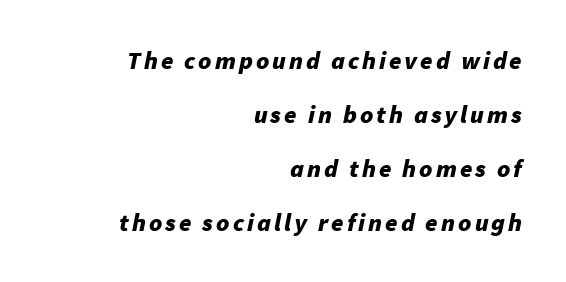
{"italic": "yes", "lean": "right", "slant_degrees": 11, "bold": "yes", "underline": "no", "align": "right", "line_spacing": "loose", "line_spacing_ratio": 2.16, "glyph_px": 25}
